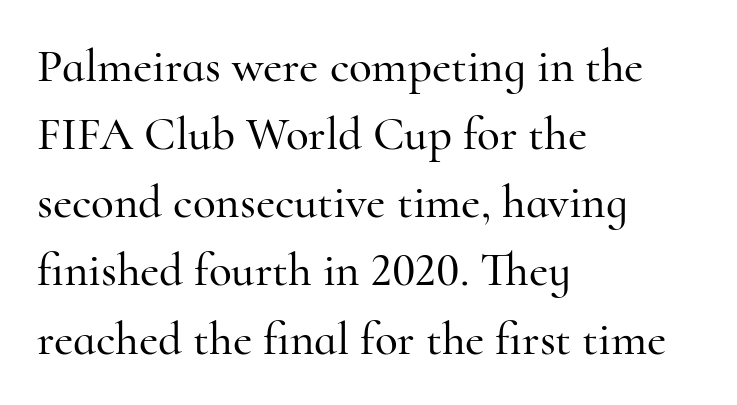
{"serif": "yes", "italic": "no", "width": "normal", "stroke_contrast": "high", "x_height": "small", "monospaced": "no", "underline": "no", "align": "left", "line_spacing": "normal", "line_spacing_ratio": 1.45, "letter_spacing": "normal", "letter_spacing_em": 0.0, "glyph_px": 47}
